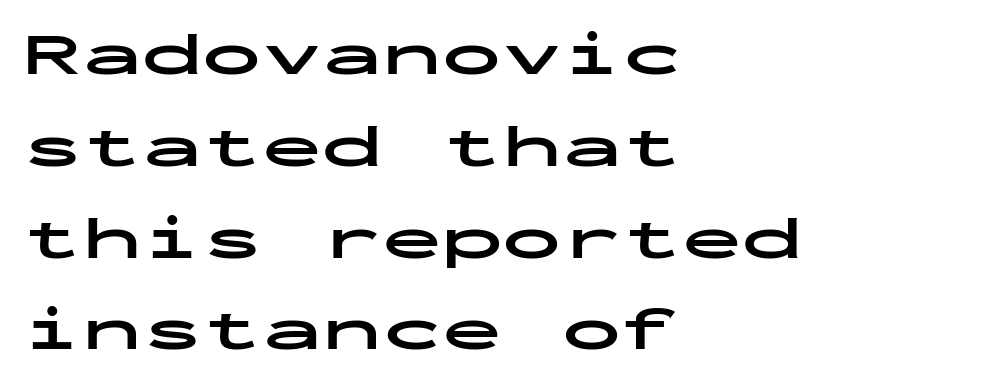
Every letter is thick-stroked: bold, no question. Do the characters align in a grid? Yes, the font is monospaced. Regular leading. The rendering shows plain stroke endings on the letterforms — a sans-serif design.
